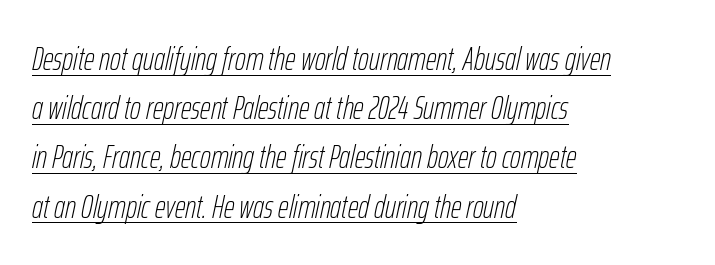
The image shows 33 px thin, condensed type, italic (leaning right); set left-aligned, normal line spacing (1.49x), normal letter spacing, underlined; low stroke contrast and a medium x-height.
